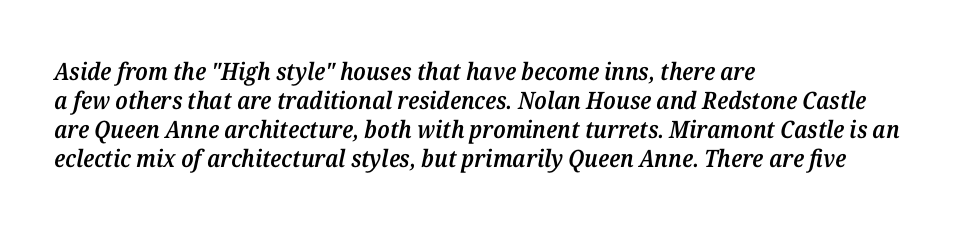
The image shows 24 px text type, italic (leaning right); set left-aligned, line spacing 1.21x, normal letter spacing, not underlined.
